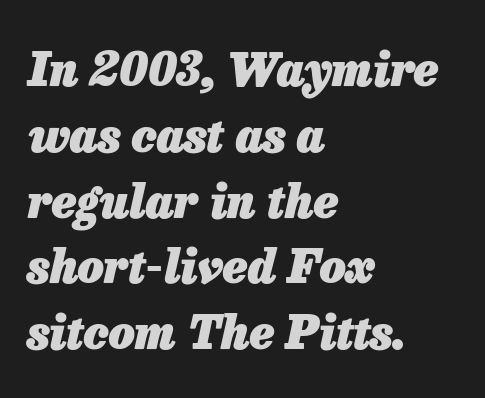
Q: Is the text bold? A: Yes.
Q: Is the text italic (slanted)? A: Yes, it leans right by about 13 degrees.
Q: Is the text underlined? A: No.
Q: How is the paragraph aligned? A: Left-aligned.
Q: Is the spacing between letters normal or unusually wide? A: Normal.
Q: Is the spacing between lines tight, normal or loose? A: Normal.
Q: Width (condensed, normal, or wide)? A: Normal.
Q: Stroke contrast? A: Low.
Q: x-height? A: Medium.
Q: Monospaced? A: No.
